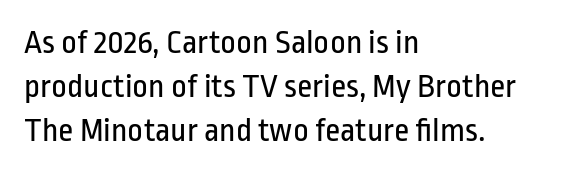
There is no visible air inserted between adjacent glyphs. Stems and bowls with no extra thickness — not bold. Looks like regular typesetting: each glyph gets only the width it needs. This sample uses an upright cut, with every glyph sitting square on the baseline. Short and long lines alike share a common starting point at left. This rendering features lettering with no underline.
